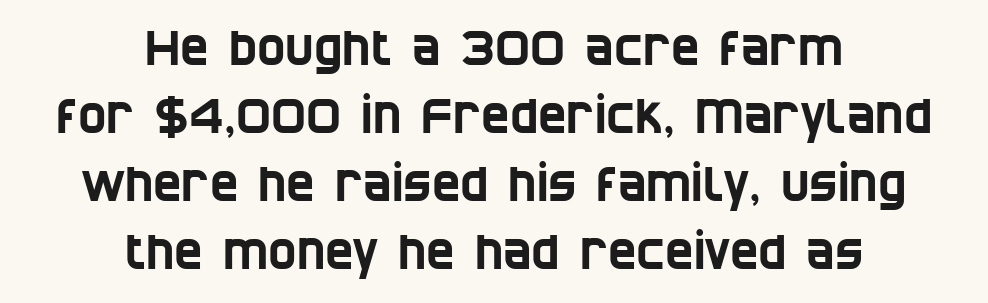
The image shows 48 px condensed sans-serif type; set centered, normal line spacing (1.42x), normal letter spacing, not underlined; low stroke contrast and a large x-height.
